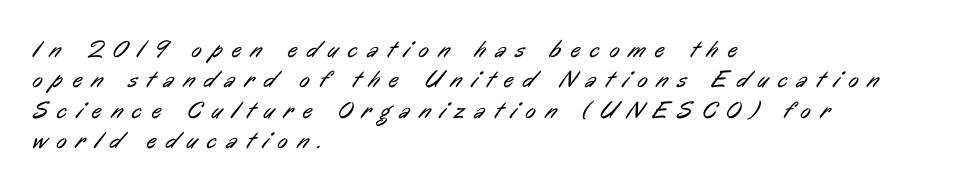
{"bold": "no", "underline": "no", "align": "left", "line_spacing": "normal", "line_spacing_ratio": 1.27, "letter_spacing": "wide", "letter_spacing_em": 0.41, "glyph_px": 24}
